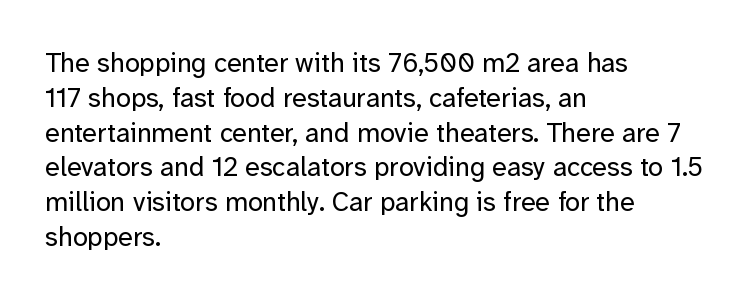
This sample keeps an unexceptional amount of space between lines. Characters remain perfectly vertical along every line. The gap between lines stays unmarked. Is this a heavy cut? Hardly; it is regular or lighter.
